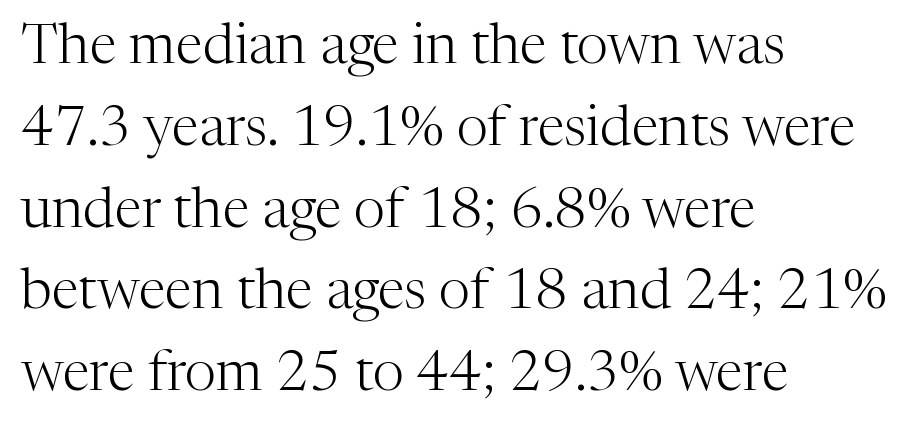
The face used here is proportionally spaced, like ordinary book or web type. The string is rendered with underlining switched off. The gaps between neighbouring characters are ordinary and unremarkable. The vertical gap from one line to the next is medium. The weight would be labelled regular, book, light, or lighter still.
